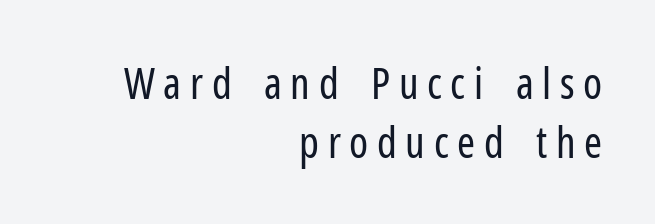
The image shows 43 px regular-weight, condensed sans-serif type, upright; set right-aligned, normal line spacing (1.37x), unusually wide letter spacing (+0.2 em), not underlined; low stroke contrast and a medium x-height.
